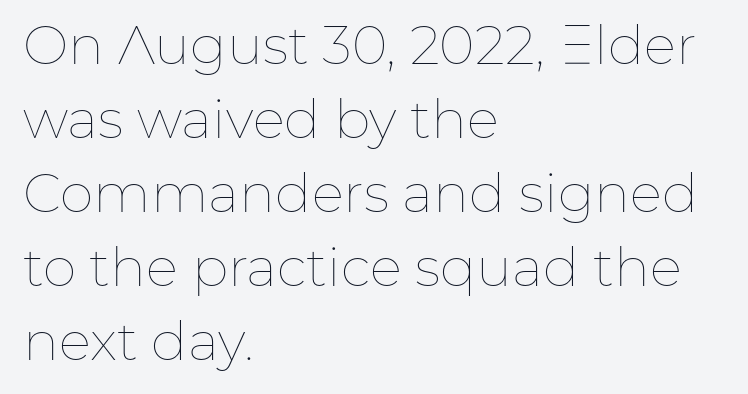
{"italic": "no", "bold": "no", "weight": "thin", "width": "normal", "stroke_contrast": "low", "x_height": "medium", "monospaced": "no", "underline": "no", "align": "left", "line_spacing": "normal", "line_spacing_ratio": 1.37, "letter_spacing": "normal", "letter_spacing_em": 0.0, "glyph_px": 54}
